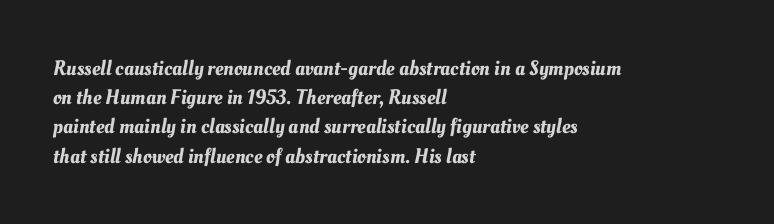
{"underline": "no", "align": "left", "line_spacing": "normal", "line_spacing_ratio": 1.39, "letter_spacing": "normal", "letter_spacing_em": 0.0, "glyph_px": 21}
